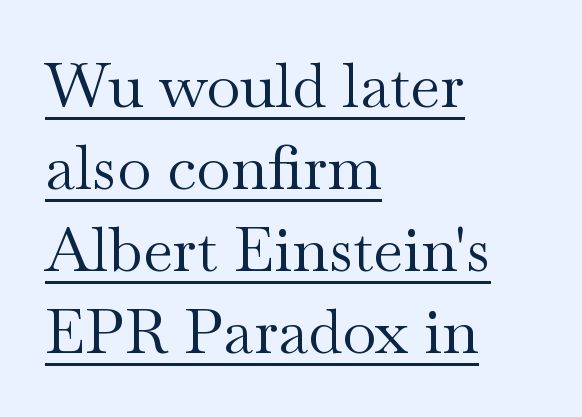
{"serif": "yes", "italic": "no", "bold": "no", "weight": "regular", "width": "wide", "stroke_contrast": "medium", "x_height": "small", "monospaced": "no", "underline": "yes", "align": "left", "line_spacing": "normal", "line_spacing_ratio": 1.32, "letter_spacing": "normal", "letter_spacing_em": 0.0, "glyph_px": 62}
